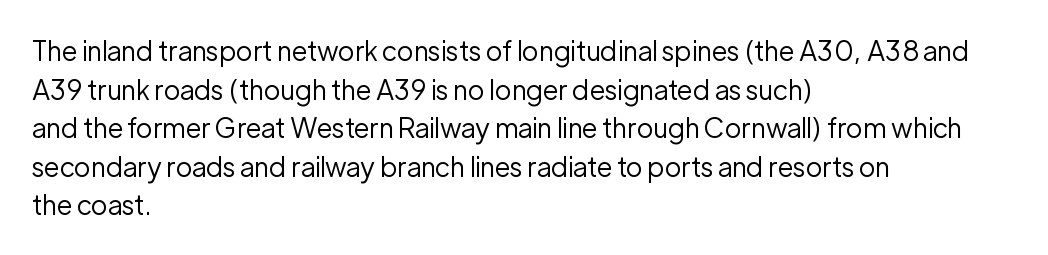
Q: Is the text bold? A: No.
Q: Is the text italic (slanted)? A: No, it is upright.
Q: Is the text underlined? A: No.
Q: How is the paragraph aligned? A: Left-aligned.
Q: Is the spacing between letters normal or unusually wide? A: Normal.
Q: Is the spacing between lines tight, normal or loose? A: Normal.
